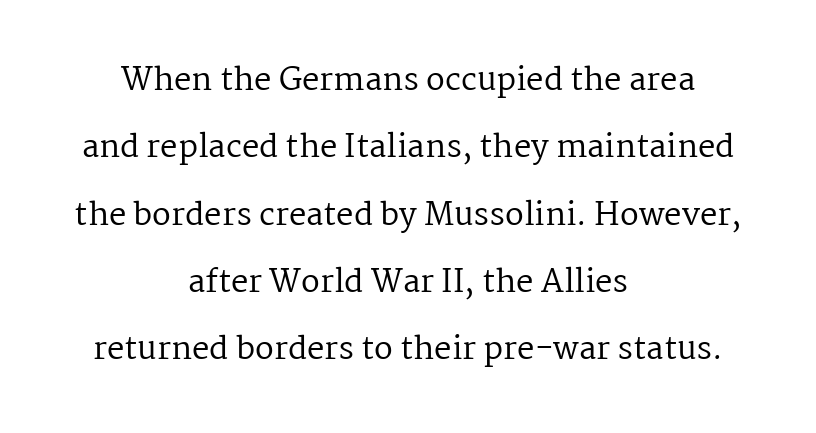
Q: Is the text bold? A: No.
Q: Is the text italic (slanted)? A: No, it is upright.
Q: Is the typeface a serif or a sans-serif typeface? A: Serif.
Q: Is the text underlined? A: No.
Q: How is the paragraph aligned? A: Centered.
Q: Is the spacing between letters normal or unusually wide? A: Normal.
Q: Is the spacing between lines tight, normal or loose? A: Loose.
Q: Width (condensed, normal, or wide)? A: Normal.
Q: Stroke contrast? A: Medium.
Q: x-height? A: Medium.
Q: Monospaced? A: No.
